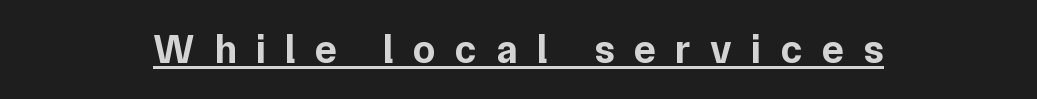
The image shows 40 px bold sans-serif type, upright; set centered, unusually wide letter spacing (+0.49 em), underlined; low stroke contrast and a medium x-height.
